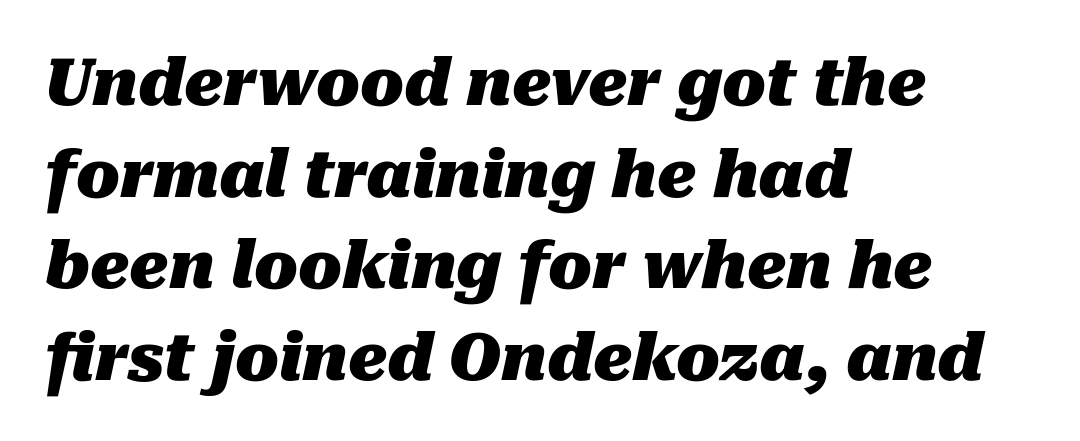
The image shows 64 px heavy type, italic (leaning right); set left-aligned, normal line spacing (1.43x), normal letter spacing, not underlined; medium stroke contrast and a medium x-height.
